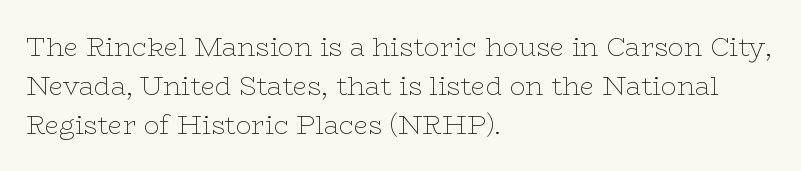
Each new line begins a customary step beneath the previous one. Students, note that the glyphs here touch the page at normal intervals. Letters rest on an invisible, unmarked baseline. Posture: upright roman.
